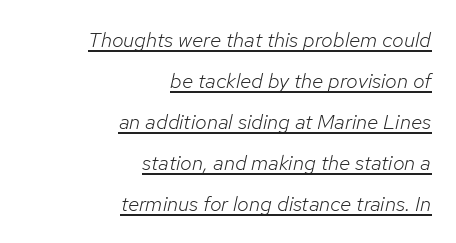
The image shows 21 px text type, italic (leaning right); set right-aligned, loose line spacing (1.95x), normal letter spacing, underlined.
